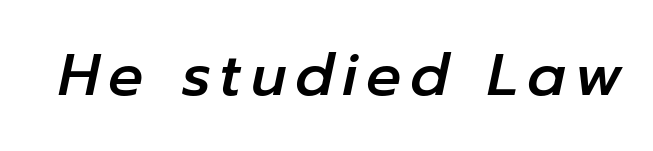
Q: Is the text italic (slanted)? A: Yes, it leans right by about 12 degrees.
Q: Is the text underlined? A: No.
Q: Width (condensed, normal, or wide)? A: Normal.
Q: Stroke contrast? A: Low.
Q: x-height? A: Medium.
Q: Monospaced? A: No.
